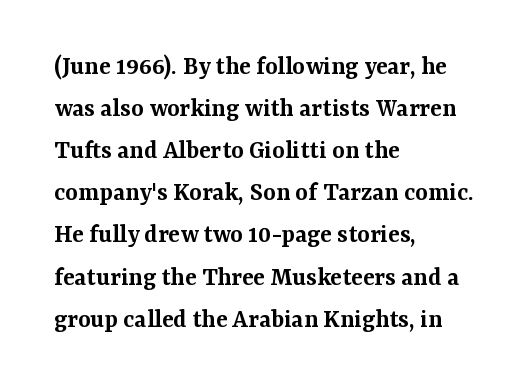
Successive baselines arrive at the customary interval. These lines stack with their left ends in a neat column. Italic? Not at all — the glyphs are vertical. The tracking reads as untouched default to a designer's eye.
